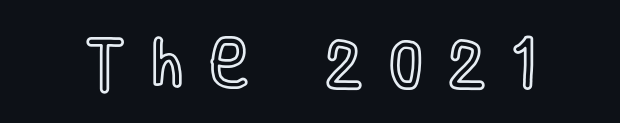
The face used here is rendered with a markedly widened letterfit. Note the varied advance widths — an 'i' is clearly narrower than an 'm'. Notice how the stems are strictly vertical — no italics here. Nobody drew a line under any word here.
